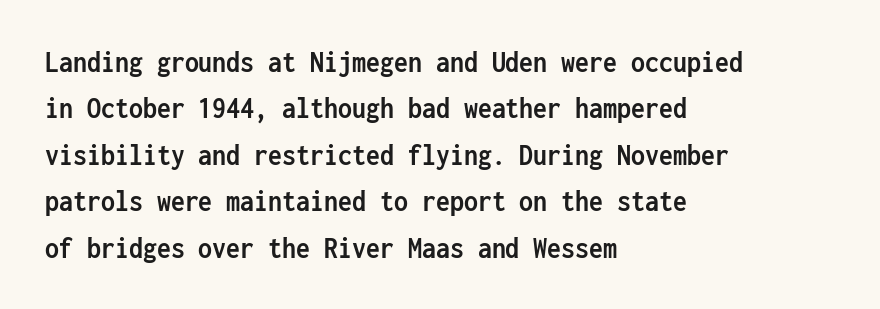
{"serif": "no", "italic": "no", "bold": "yes", "weight": "semibold", "width": "condensed", "stroke_contrast": "low", "x_height": "medium", "monospaced": "yes", "underline": "no", "align": "left", "line_spacing": "normal", "line_spacing_ratio": 1.5, "letter_spacing": "normal", "letter_spacing_em": 0.0, "glyph_px": 31}
